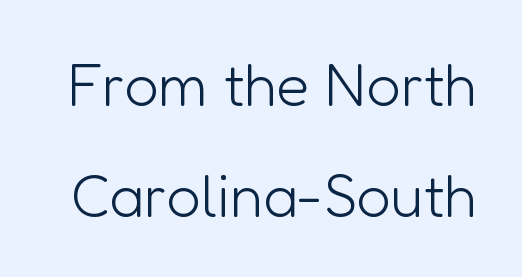
Is the stroke heavy? The answer is a plain regular-or-lighter. Vertical strokes here are truly vertical. Lines of text with bare space underneath. This sample has the flowing, uneven cadence of proportional lettering. Font category for this specimen: sans-serif. The rendering keeps characters at their native spacing.
